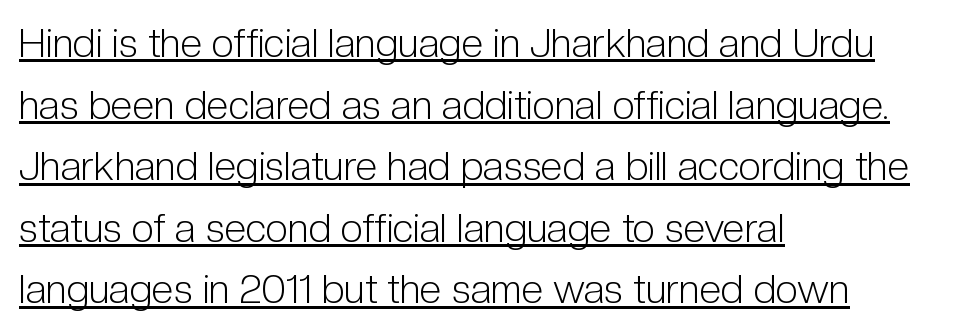
{"serif": "no", "italic": "no", "bold": "no", "weight": "light", "width": "condensed", "stroke_contrast": "low", "x_height": "medium", "monospaced": "no", "underline": "yes", "align": "left", "line_spacing": "normal", "line_spacing_ratio": 1.54, "letter_spacing": "normal", "letter_spacing_em": 0.0, "glyph_px": 40}
